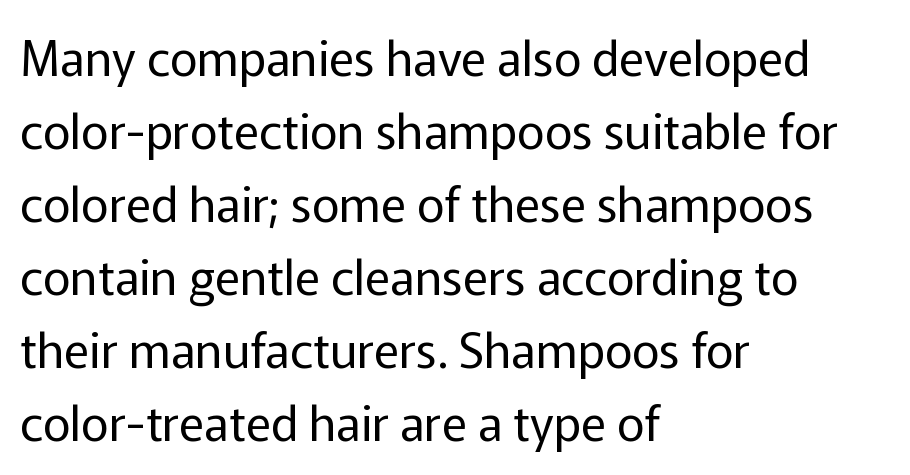
{"serif": "no", "italic": "no", "bold": "no", "weight": "regular", "width": "normal", "stroke_contrast": "low", "x_height": "medium", "monospaced": "no", "underline": "no", "align": "left", "line_spacing": "normal", "line_spacing_ratio": 1.52, "letter_spacing": "normal", "letter_spacing_em": 0.0, "glyph_px": 48}
